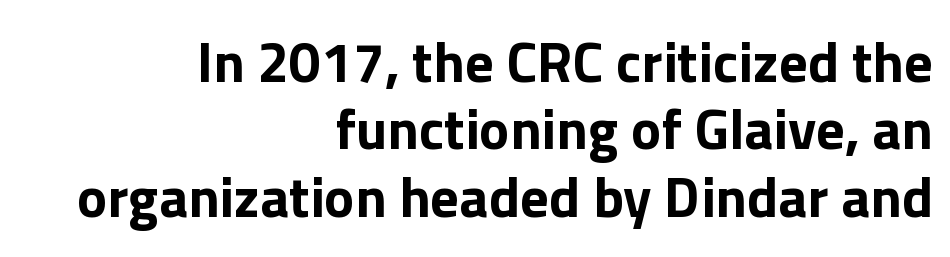
Q: Is the text bold? A: Yes.
Q: Is the text italic (slanted)? A: No, it is upright.
Q: Is the typeface a serif or a sans-serif typeface? A: Sans-serif.
Q: Is the text underlined? A: No.
Q: How is the paragraph aligned? A: Right-aligned.
Q: Is the spacing between letters normal or unusually wide? A: Normal.
Q: Width (condensed, normal, or wide)? A: Normal.
Q: x-height? A: Medium.
Q: Monospaced? A: No.
